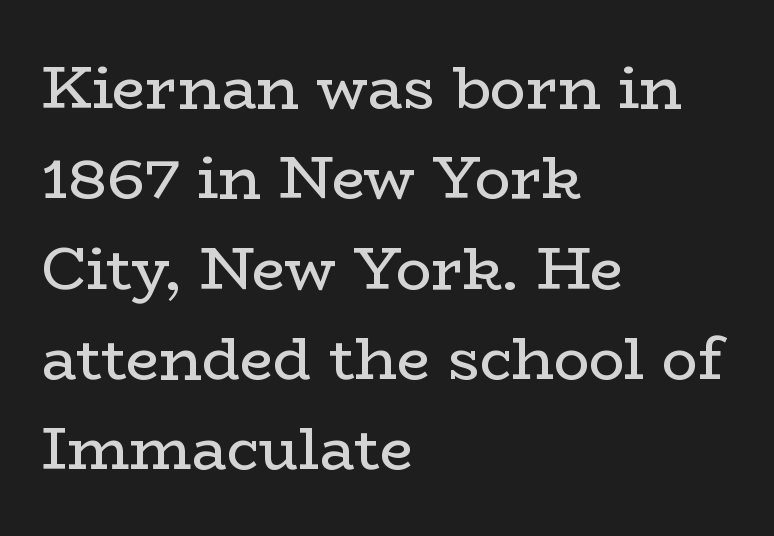
You could not count columns in this text — the font is proportionally spaced. What kind of face is this? One with serifs. Descenders hang freely into open space. Style check: upright. No heavy texture on the line: the type isn't bold.
